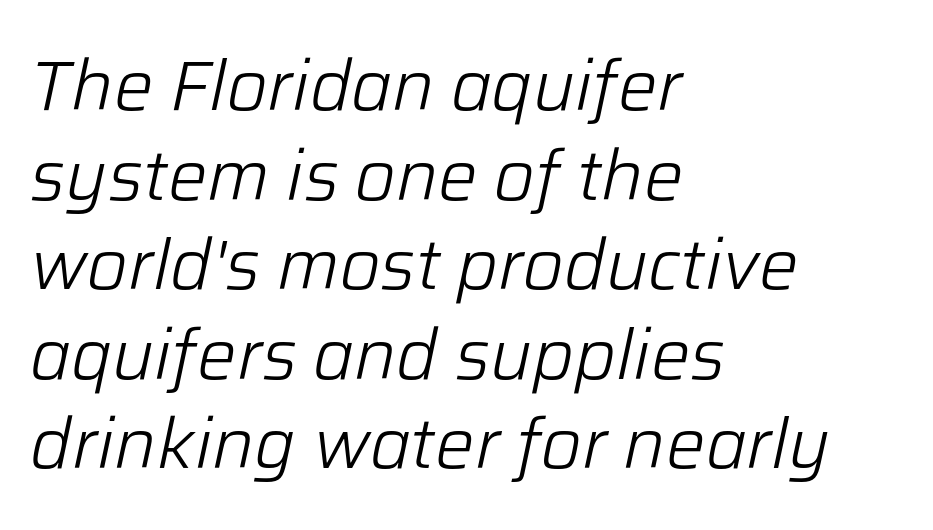
Q: Is the text bold? A: No.
Q: Is the text italic (slanted)? A: Yes, it leans right by about 12 degrees.
Q: Is the text underlined? A: No.
Q: How is the paragraph aligned? A: Left-aligned.
Q: Is the spacing between letters normal or unusually wide? A: Normal.
Q: Is the spacing between lines tight, normal or loose? A: Normal.
Q: Width (condensed, normal, or wide)? A: Normal.
Q: Stroke contrast? A: Low.
Q: x-height? A: Medium.
Q: Monospaced? A: No.
